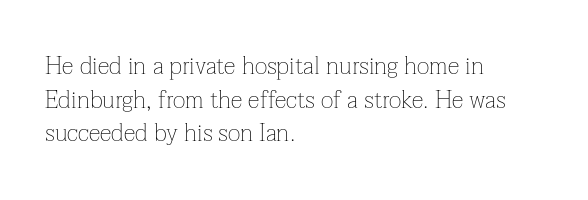
Does the copy run flush right? No — it runs flush left. Does extra space separate the letters? No, they use regular spacing. The letters look calm and open, with moderate or lighter stems. Beneath every word, the page is bare. Normally led — the rows are evenly, conventionally spaced.
